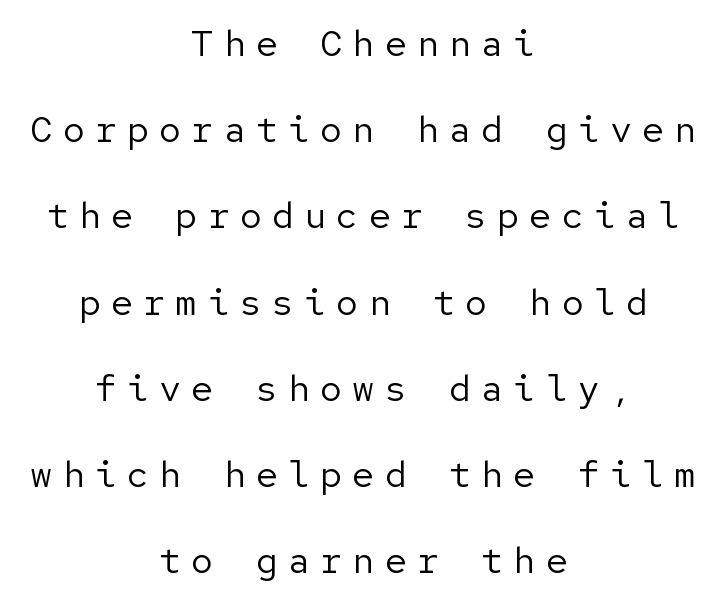
The image shows 37 px regular-weight sans-serif type, upright; set centered, loose line spacing (2.33x), unusually wide letter spacing (+0.27 em), not underlined; low stroke contrast and a medium x-height.
